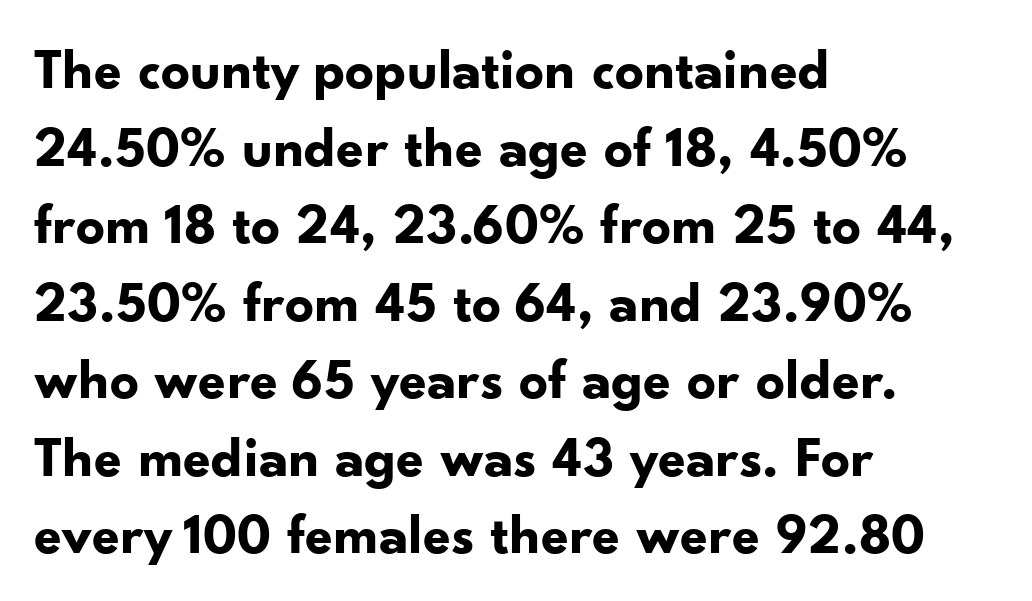
{"serif": "no", "italic": "no", "bold": "yes", "weight": "bold", "width": "normal", "stroke_contrast": "low", "x_height": "small", "monospaced": "no", "underline": "no", "align": "left", "line_spacing": "normal", "line_spacing_ratio": 1.36, "letter_spacing": "normal", "letter_spacing_em": 0.0, "glyph_px": 57}
